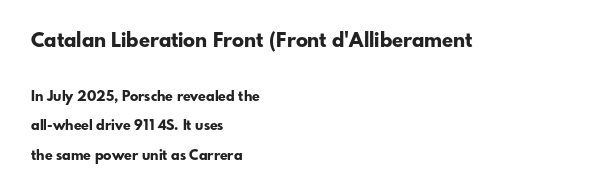
Q: Is the text bold? A: Yes.
Q: Is the text italic (slanted)? A: No, it is upright.
Q: Is the text underlined? A: No.
Q: How is the paragraph aligned? A: Left-aligned.
Q: Is the spacing between letters normal or unusually wide? A: Normal.
Q: Is the spacing between lines tight, normal or loose? A: Loose.
Q: Which block of text is set in a larger size, the first (top) or the second (bottom)? A: The first (top) one.
